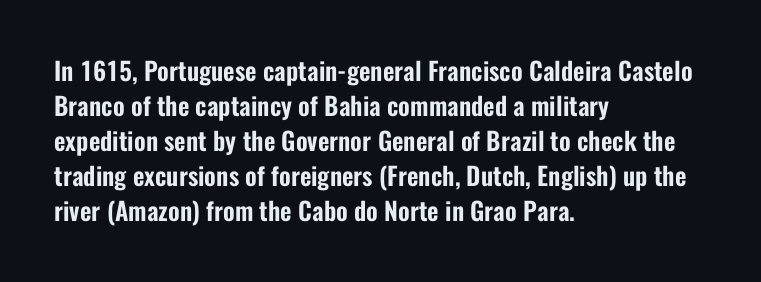
Q: Is the text italic (slanted)? A: No, it is upright.
Q: Is the text underlined? A: No.
Q: How is the paragraph aligned? A: Left-aligned.
Q: Is the spacing between letters normal or unusually wide? A: Normal.
Q: Is the spacing between lines tight, normal or loose? A: Normal.
